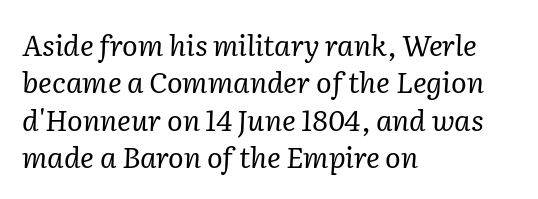
Q: Is the text bold? A: No.
Q: Is the text italic (slanted)? A: Yes, it leans right by about 2 degrees.
Q: Is the typeface a serif or a sans-serif typeface? A: Serif.
Q: Is the text underlined? A: No.
Q: How is the paragraph aligned? A: Left-aligned.
Q: Is the spacing between letters normal or unusually wide? A: Normal.
Q: Is the spacing between lines tight, normal or loose? A: Normal.
Q: Width (condensed, normal, or wide)? A: Normal.
Q: Stroke contrast? A: Low.
Q: x-height? A: Medium.
Q: Monospaced? A: No.
